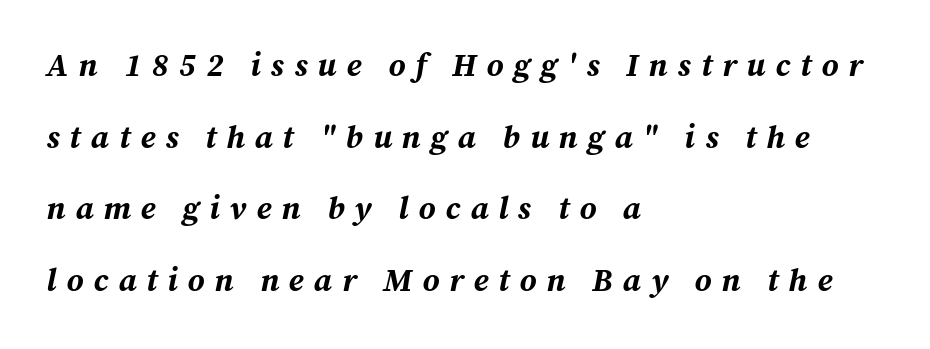
The image shows 32 px bold type, italic (leaning right); set left-aligned, loose line spacing (2.24x), unusually wide letter spacing (+0.31 em), not underlined; medium stroke contrast and a medium x-height.
